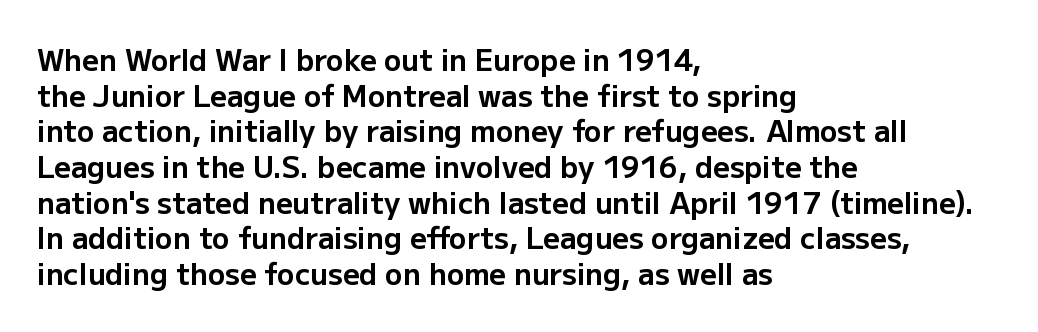
The space directly below the letters is spotless. Students, note that the glyphs here touch the page at normal intervals. On the weight axis this lands at bold, roughly 700. Character widths vary here, with narrow letters taking less room than wide ones. The typography opts for an upright posture over an oblique one. The typesetter chose a ragged-right arrangement here.
